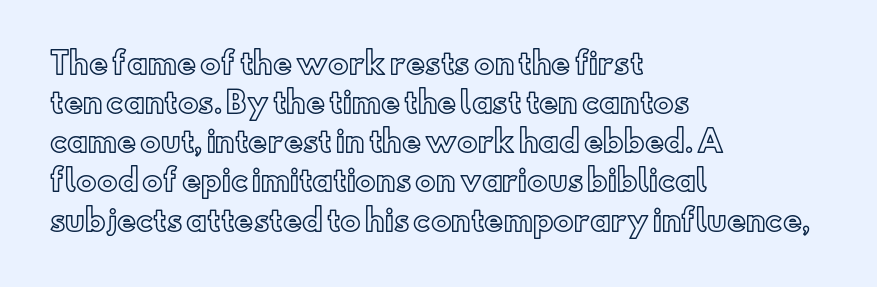
Honestly, the row spacing looks completely unremarkable. Words appear dense and cohesive because spacing is normal. If you drew a ruler down the left edge, every line would touch it. Do the characters align in a grid? No, the font is proportional. Rendered with straight, roman letterforms.
